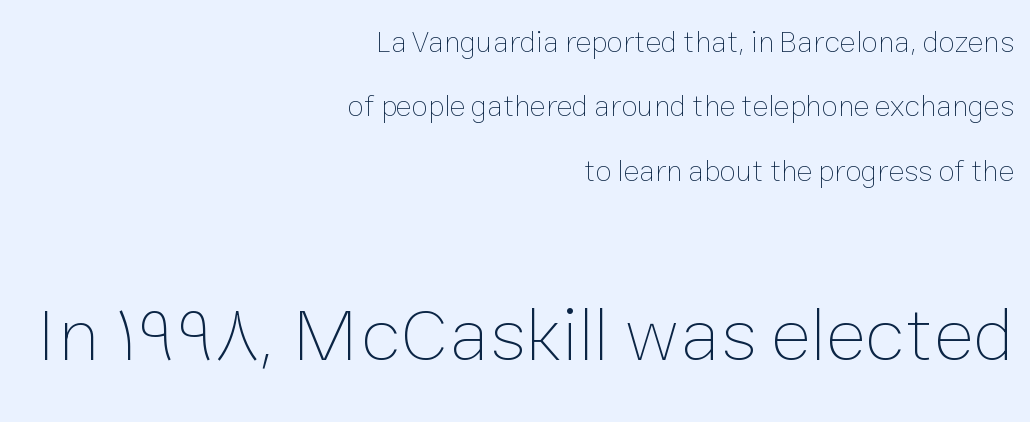
Q: Is the text bold? A: No.
Q: Is the text italic (slanted)? A: No, it is upright.
Q: Is the text underlined? A: No.
Q: How is the paragraph aligned? A: Right-aligned.
Q: Is the spacing between letters normal or unusually wide? A: Normal.
Q: Is the spacing between lines tight, normal or loose? A: Loose.
Q: Which block of text is set in a larger size, the first (top) or the second (bottom)? A: The second (bottom) one.
Q: Width (condensed, normal, or wide)? A: Normal.
Q: Stroke contrast? A: Low.
Q: x-height? A: Medium.
Q: Monospaced? A: No.
